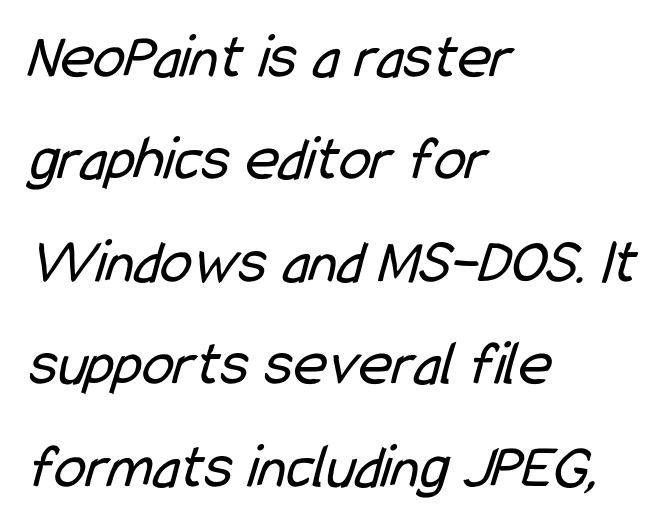
Q: Is the text bold? A: No.
Q: Is the typeface a serif or a sans-serif typeface? A: Sans-serif.
Q: Is the text underlined? A: No.
Q: How is the paragraph aligned? A: Left-aligned.
Q: Is the spacing between letters normal or unusually wide? A: Normal.
Q: Is the spacing between lines tight, normal or loose? A: Normal.
Q: Width (condensed, normal, or wide)? A: Condensed.
Q: Stroke contrast? A: Low.
Q: x-height? A: Medium.
Q: Monospaced? A: No.
